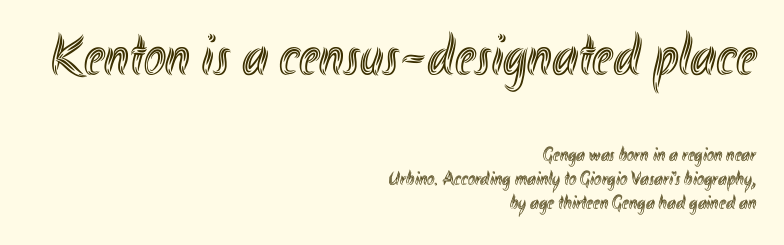
{"width": "condensed", "x_height": "small", "monospaced": "no", "underline": "no", "align": "right", "line_spacing_ratio": 1.19, "letter_spacing": "normal", "letter_spacing_em": 0.0, "larger_block": "first", "size_ratio": 2.95, "glyph_px": 59}
